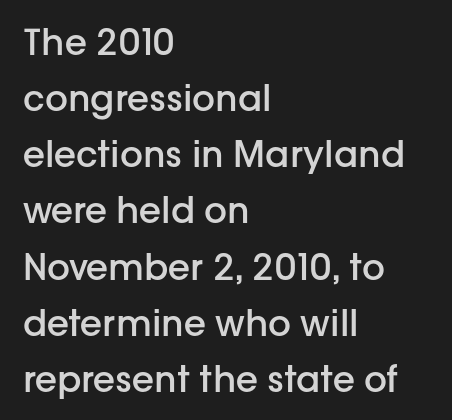
The rendering uses natural spacing where letterforms have individual widths. The passage is arranged the way most books set body copy — flush left. The letters are semibold — heavier than regular but short of a full bold. Tracking here is standard; glyphs follow each other at the usual distance. The foot of each line stays bare and open.
